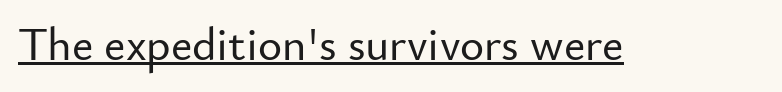
A roman cut, with each character standing at attention. The letterforms sit shoulder to shoulder at normal distance. Looks like someone drew a line under every word here. A typesetter would call this proportional, since set widths differ per character. Type style note: lacks serifs.
